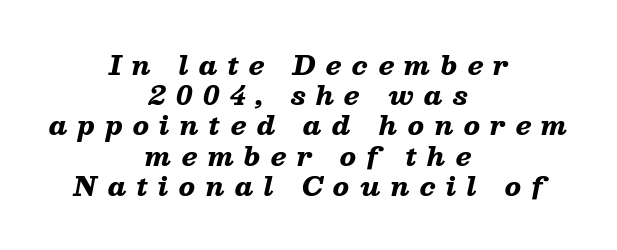
The image shows 25 px bold type, italic (leaning right); set centered, line spacing 1.21x, unusually wide letter spacing (+0.41 em), not underlined.
